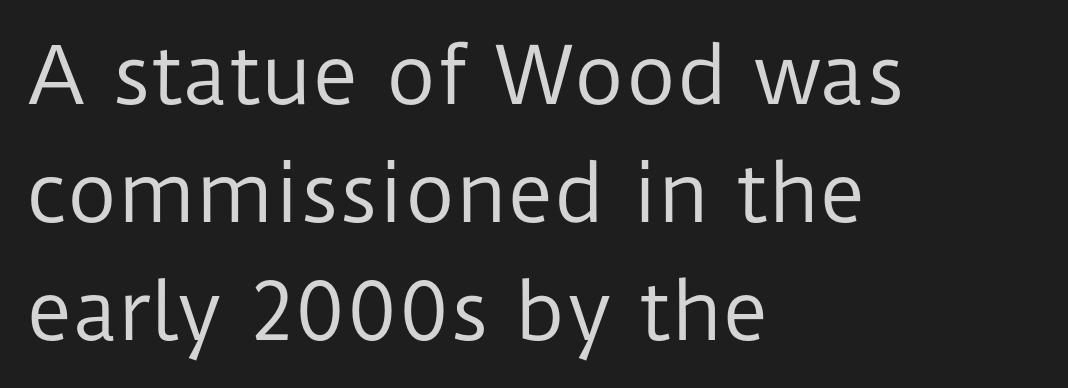
Q: Is the text bold? A: No.
Q: Is the text italic (slanted)? A: No, it is upright.
Q: Is the typeface a serif or a sans-serif typeface? A: Sans-serif.
Q: Is the text underlined? A: No.
Q: How is the paragraph aligned? A: Left-aligned.
Q: Is the spacing between letters normal or unusually wide? A: Normal.
Q: Is the spacing between lines tight, normal or loose? A: Normal.
Q: Width (condensed, normal, or wide)? A: Normal.
Q: Stroke contrast? A: Low.
Q: x-height? A: Medium.
Q: Monospaced? A: No.
